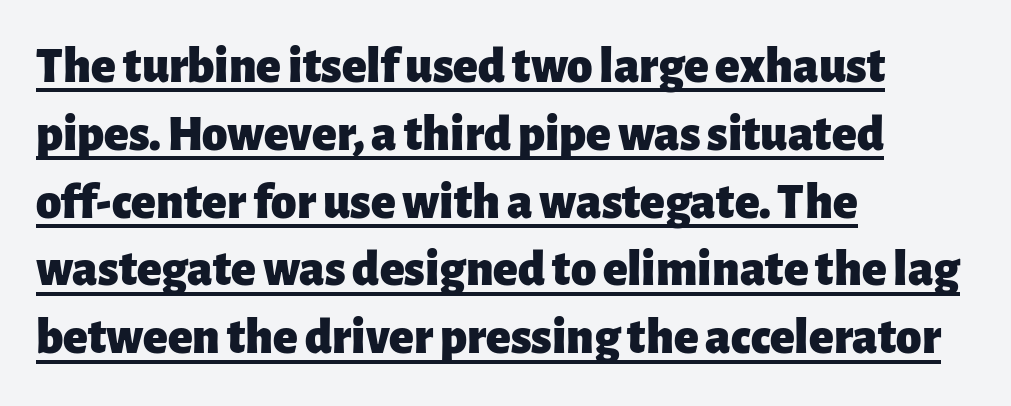
Q: Is the text bold? A: Yes.
Q: Is the text italic (slanted)? A: No, it is upright.
Q: Is the typeface a serif or a sans-serif typeface? A: Sans-serif.
Q: Is the text underlined? A: Yes.
Q: How is the paragraph aligned? A: Left-aligned.
Q: Is the spacing between letters normal or unusually wide? A: Normal.
Q: Is the spacing between lines tight, normal or loose? A: Normal.
Q: Width (condensed, normal, or wide)? A: Normal.
Q: Stroke contrast? A: Low.
Q: x-height? A: Medium.
Q: Monospaced? A: No.
